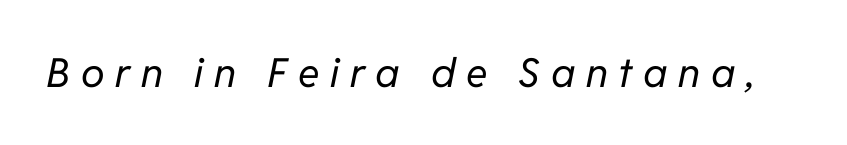
Quick note: underline off. Is the stroke heavy? The answer is a plain regular-or-lighter. You could not count columns in this text — the font is proportionally spaced. Yep, that's italic — everything's leaning. Tracking here is generous; glyphs stand well apart from one another.
